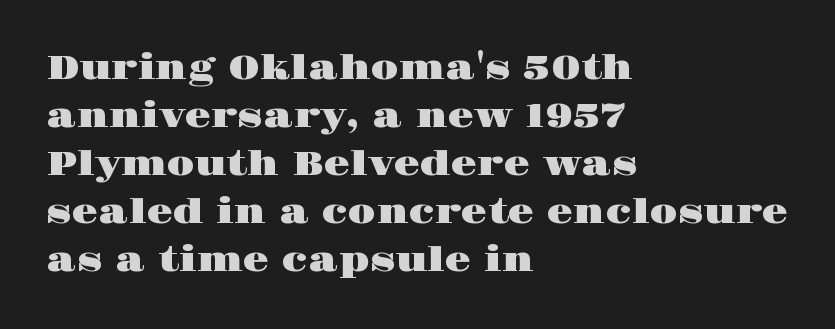
Here the designer chose a conventional face with non-uniform glyph widths. Any mark beneath the type? The region is blank. Observe the serifs anchoring each vertical stroke in this sample. These lines sit exactly where default settings would place them.
